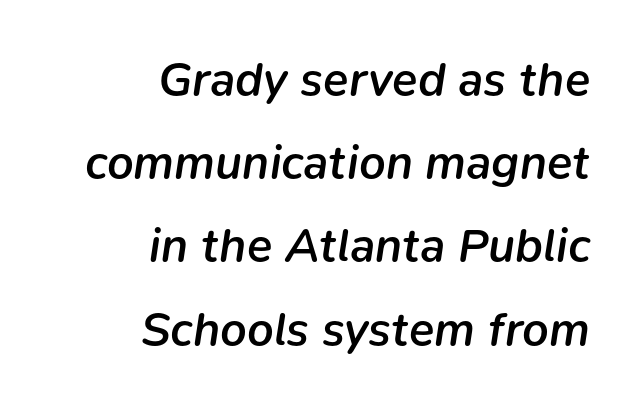
The image shows 47 px semibold type, italic (leaning right); set right-aligned, line spacing 1.77x, normal letter spacing, not underlined; low stroke contrast and a medium x-height.
